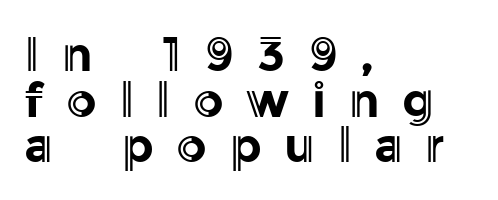
The image shows 48 px text type, upright; set left-aligned, tight line spacing (0.95x), unusually wide letter spacing (+0.47 em), not underlined; a medium x-height.
